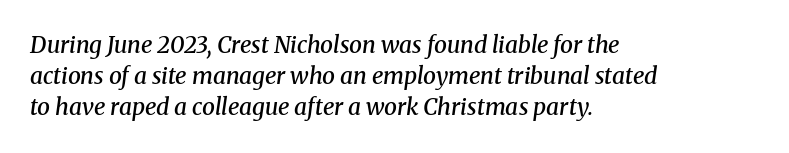
Clear beneath every line of the passage. Is the letter spacing exaggerated? No — it looks like the ordinary default. The compositor pushed each line to the left boundary. Strokes here are thickened, but only to semibold level.
